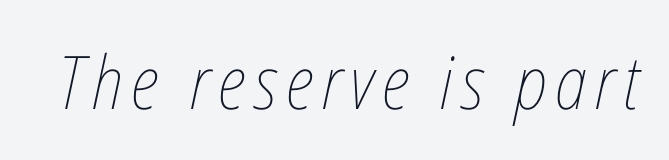
{"italic": "yes", "lean": "right", "slant_degrees": 12, "bold": "no", "weight": "thin", "width": "condensed", "stroke_contrast": "low", "x_height": "medium", "monospaced": "no", "underline": "no", "glyph_px": 74}
